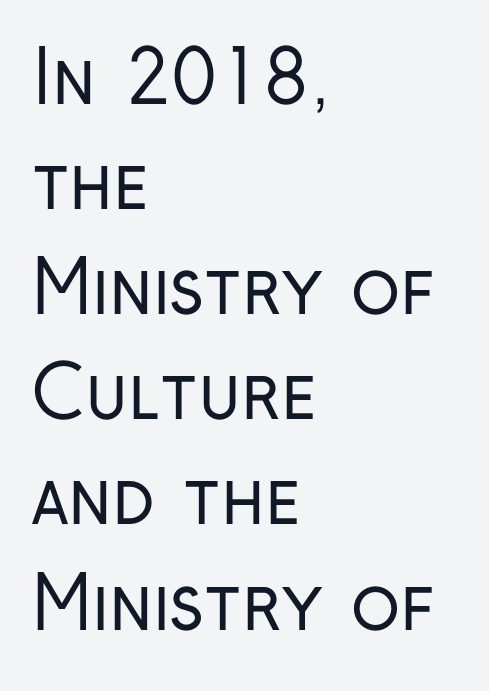
The image shows 72 px regular-weight, condensed sans-serif type, upright; set left-aligned, normal line spacing (1.46x), normal letter spacing, not underlined; low stroke contrast and a medium x-height.
